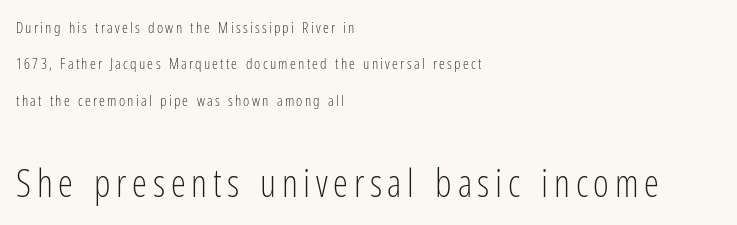
{"serif": "no", "italic": "no", "bold": "no", "weight": "light", "width": "condensed", "stroke_contrast": "low", "x_height": "medium", "monospaced": "no", "underline": "no", "align": "left", "line_spacing": "loose", "line_spacing_ratio": 2.43, "larger_block": "second", "size_ratio": 2.53, "glyph_px": 38}
